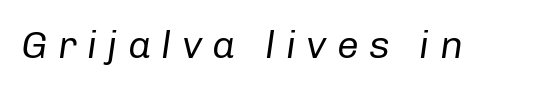
The image shows 39 px regular-weight type, italic (leaning right); set unusually wide letter spacing (+0.26 em), not underlined; low stroke contrast and a medium x-height.
